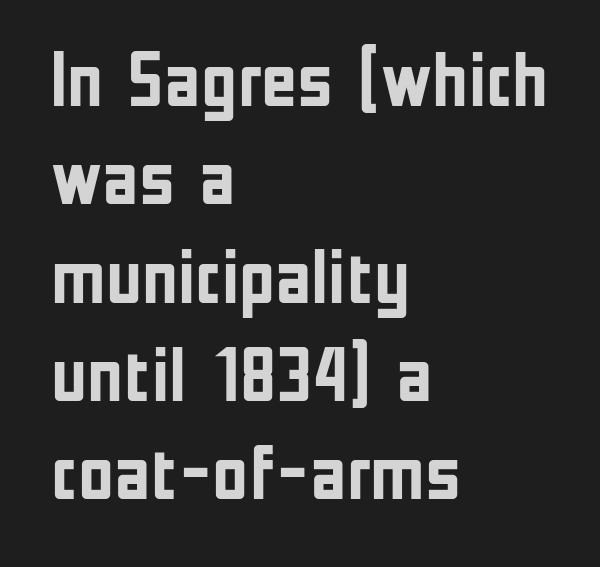
The typesetting leans heavy: a genuine bold. Upright lettering throughout. Quick note: interline space is typical. Think of a printed novel: that variable character pitch is what you see here. The string is rendered with underlining switched off.
